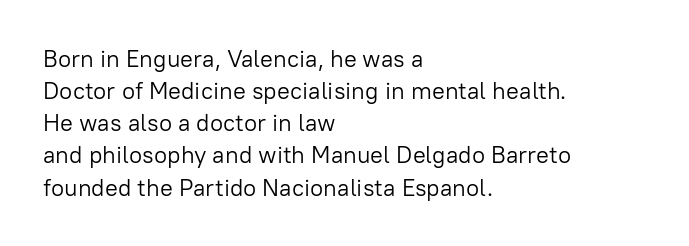
{"italic": "no", "bold": "no", "underline": "no", "align": "left", "line_spacing": "normal", "line_spacing_ratio": 1.34, "letter_spacing": "normal", "letter_spacing_em": 0.0, "glyph_px": 24}
